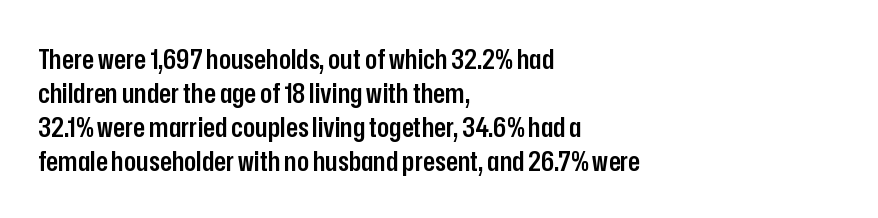
The rendering uses a semibold face; strokes are thickened but not to full bold. This is the regular roman posture of the typeface. Looks like regular typesetting: each glyph gets only the width it needs. Line beginnings align vertically; line endings do not. Serif or sans? Sans — the stroke terminals are bare.
